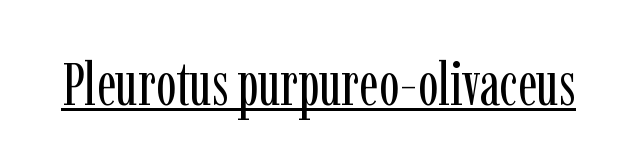
The font is comparable to plain body text, perhaps lighter. Every word sits above its own underline. Varying glyph widths throughout — classic text-font behaviour. Ordinary non-slanted type is in use.
